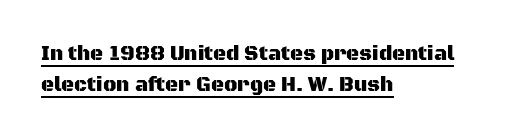
Q: Is the text italic (slanted)? A: No, it is upright.
Q: Is the text underlined? A: Yes.
Q: How is the paragraph aligned? A: Left-aligned.
Q: Is the spacing between letters normal or unusually wide? A: Normal.
Q: Is the spacing between lines tight, normal or loose? A: Normal.
